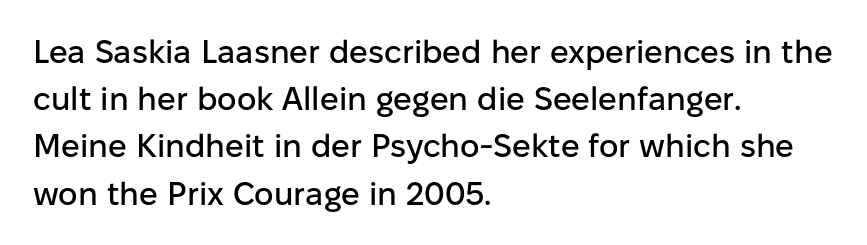
Q: Is the text italic (slanted)? A: No, it is upright.
Q: Is the typeface a serif or a sans-serif typeface? A: Sans-serif.
Q: Is the text underlined? A: No.
Q: How is the paragraph aligned? A: Left-aligned.
Q: Is the spacing between letters normal or unusually wide? A: Normal.
Q: Is the spacing between lines tight, normal or loose? A: Normal.
Q: Width (condensed, normal, or wide)? A: Normal.
Q: Stroke contrast? A: Low.
Q: x-height? A: Medium.
Q: Monospaced? A: No.
